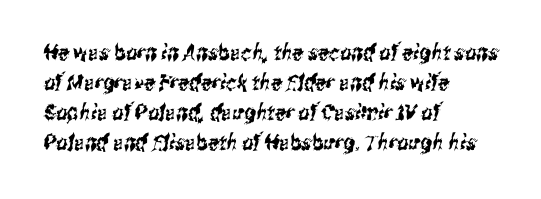
Q: Is the text underlined? A: No.
Q: How is the paragraph aligned? A: Left-aligned.
Q: Is the spacing between letters normal or unusually wide? A: Normal.
Q: Is the spacing between lines tight, normal or loose? A: Normal.
